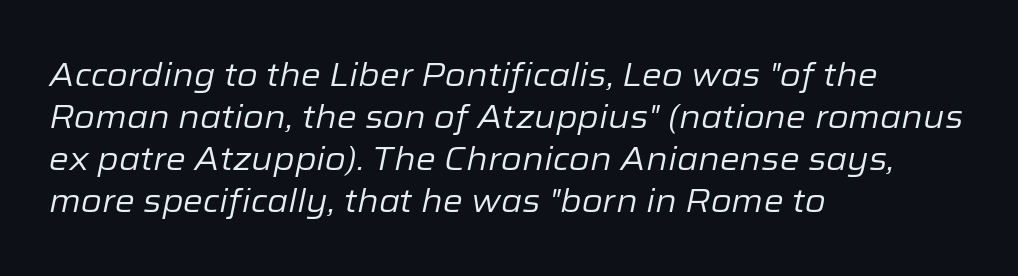
{"italic": "yes", "lean": "right", "slant_degrees": 12, "bold": "no", "weight": "regular", "width": "normal", "stroke_contrast": "low", "x_height": "medium", "monospaced": "no", "underline": "no", "align": "left", "line_spacing": "normal", "line_spacing_ratio": 1.31, "letter_spacing": "normal", "letter_spacing_em": 0.0, "glyph_px": 32}
